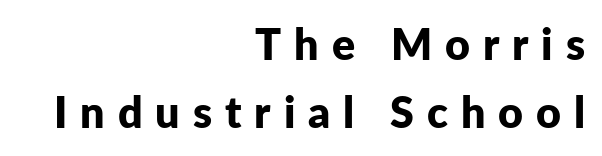
Font category for this specimen: sans-serif. Notice how descenders clear the ascenders below comfortably — that's standard leading. The rendering inserts visible extra space after every character. Words float on clear page, feet unadorned.
